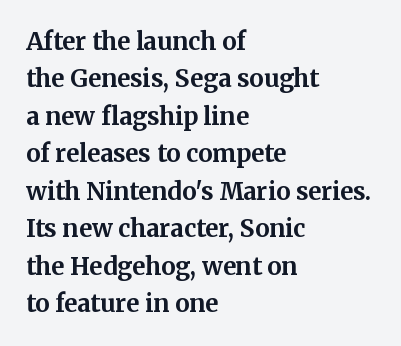
{"italic": "no", "bold": "yes", "underline": "no", "align": "left", "line_spacing": "normal", "line_spacing_ratio": 1.56, "letter_spacing": "normal", "letter_spacing_em": 0.0, "glyph_px": 24}
